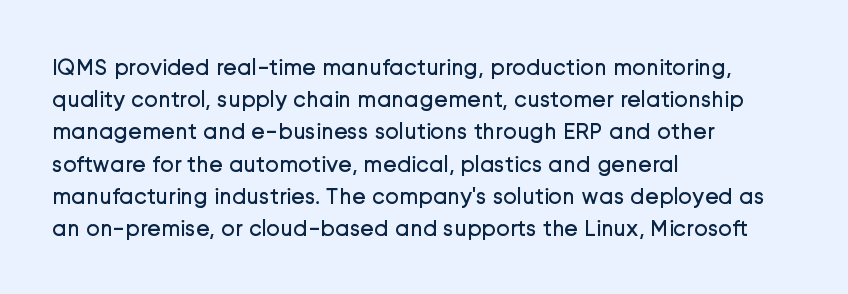
{"italic": "no", "bold": "no", "underline": "no", "align": "left", "line_spacing": "normal", "line_spacing_ratio": 1.4, "letter_spacing": "normal", "letter_spacing_em": 0.0, "glyph_px": 23}
